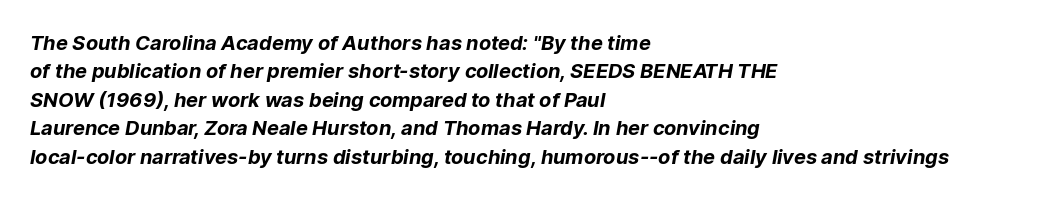
Q: Is the text bold? A: Yes.
Q: Is the text underlined? A: No.
Q: How is the paragraph aligned? A: Left-aligned.
Q: Is the spacing between letters normal or unusually wide? A: Normal.
Q: Is the spacing between lines tight, normal or loose? A: Normal.
